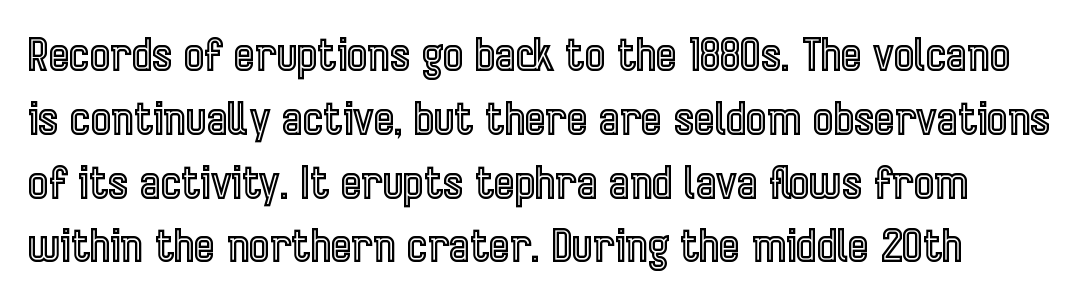
Q: Is the text italic (slanted)? A: No, it is upright.
Q: Is the text underlined? A: No.
Q: Is the spacing between letters normal or unusually wide? A: Normal.
Q: Is the spacing between lines tight, normal or loose? A: Normal.
Q: Width (condensed, normal, or wide)? A: Condensed.
Q: x-height? A: Medium.
Q: Monospaced? A: No.
